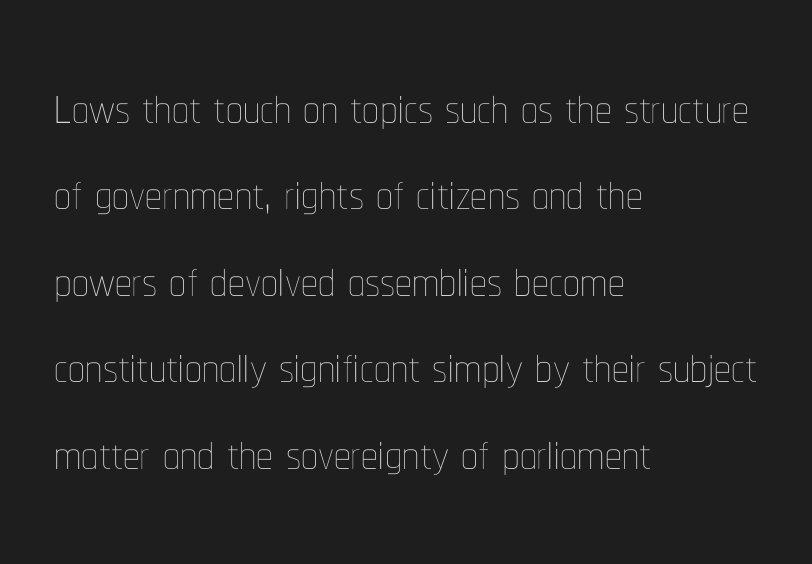
What stands out about the letter spacing? Nothing — it is the standard amount. The text block is weighted toward the left margin, trailing off unevenly rightward. This sample has the flowing, uneven cadence of proportional lettering. Designer's note — italics off, roman on. Weight: in the light-to-regular range. Vertically, the passage feels balanced, rows spaced as you'd expect.
